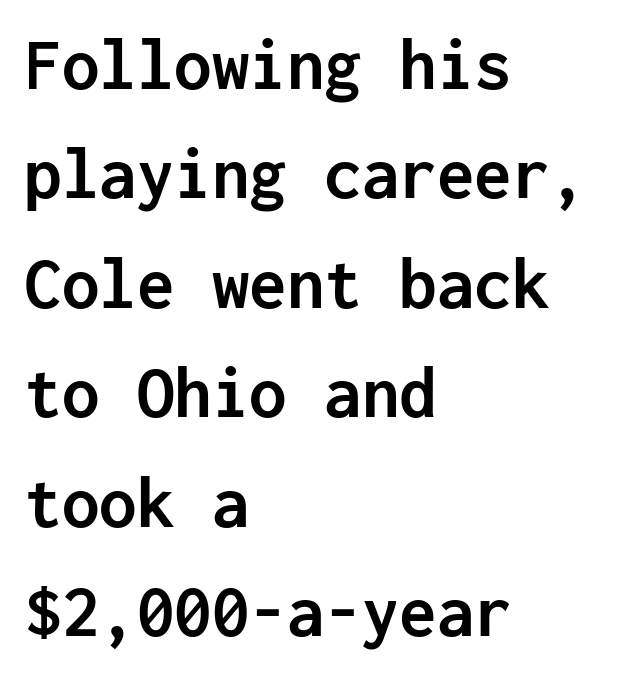
{"serif": "no", "italic": "no", "bold": "yes", "weight": "semibold", "width": "normal", "stroke_contrast": "low", "x_height": "medium", "monospaced": "yes", "underline": "no", "align": "left", "line_spacing": "normal", "line_spacing_ratio": 1.46, "letter_spacing": "normal", "letter_spacing_em": 0.0, "glyph_px": 75}
